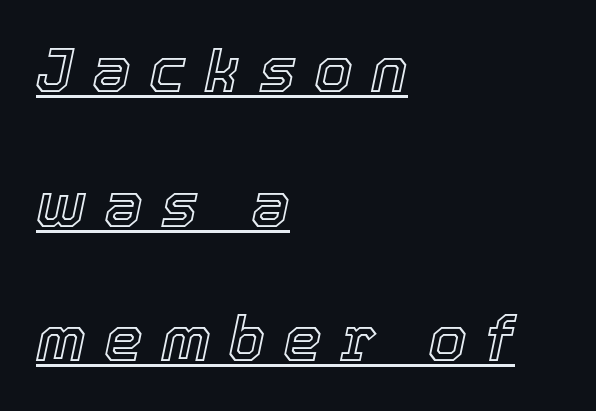
Q: Is the text italic (slanted)? A: Yes, it leans right by about 12 degrees.
Q: Is the text underlined? A: Yes.
Q: How is the paragraph aligned? A: Left-aligned.
Q: Is the spacing between letters normal or unusually wide? A: Unusually wide.
Q: Is the spacing between lines tight, normal or loose? A: Loose.
Q: Width (condensed, normal, or wide)? A: Normal.
Q: x-height? A: Medium.
Q: Monospaced? A: No.
